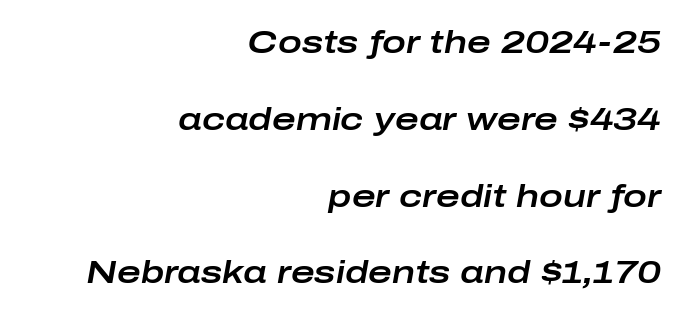
Q: Is the text italic (slanted)? A: Yes, it leans right by about 10 degrees.
Q: Is the text underlined? A: No.
Q: How is the paragraph aligned? A: Right-aligned.
Q: Is the spacing between letters normal or unusually wide? A: Normal.
Q: Is the spacing between lines tight, normal or loose? A: Loose.
Q: Width (condensed, normal, or wide)? A: Wide.
Q: Stroke contrast? A: Low.
Q: x-height? A: Medium.
Q: Monospaced? A: No.
